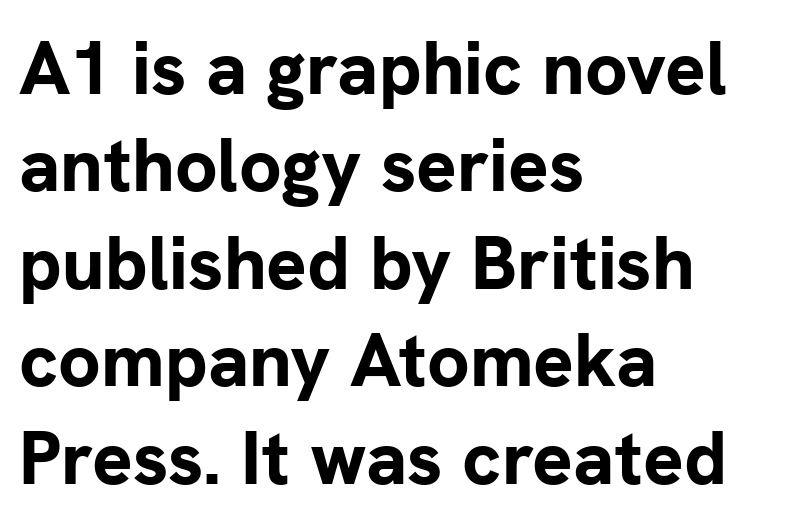
Strokes here are thick enough to call this a true bold. A typesetter would call this zero additional tracking. The passage shown stacks its lines at a standard gap. A typesetter would mark this as roman, not italic. A classic flush-left, rag-right setting is used for this passage.
